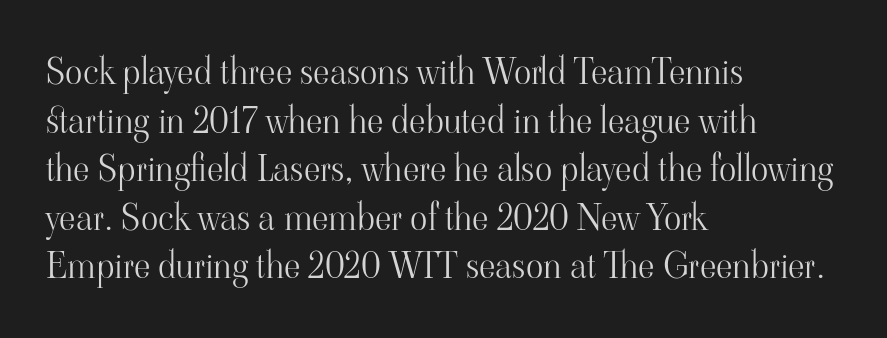
No extra ink here — the face is not bold. Any mark beneath the type? The region is blank. Characters remain perfectly vertical along every line. The setting favours the left margin, as ordinary paragraphs usually do. Words appear dense and cohesive because spacing is normal.
